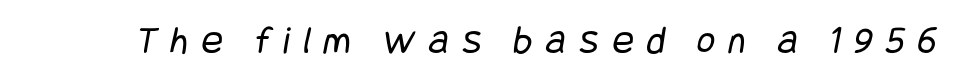
These glyphs show unthickened strokes, regular width or finer. Note: no serifs on the glyphs. Observe the wide spacing: letters keep a clear distance from each other. The space directly below the letters is spotless.
